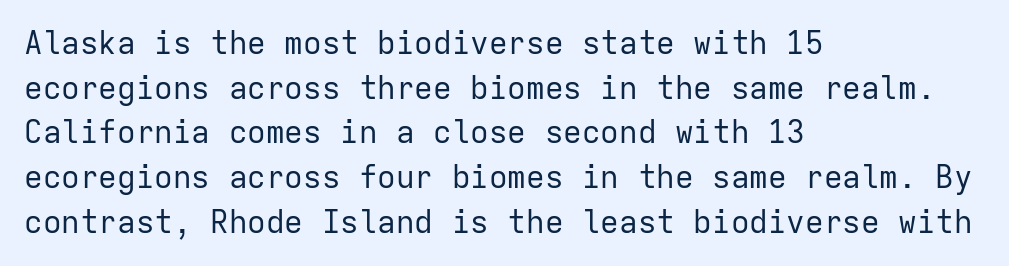
The image shows 31 px regular-weight sans-serif type, upright, monospaced; set left-aligned, normal line spacing (1.44x), normal letter spacing, not underlined; low stroke contrast and a medium x-height.
